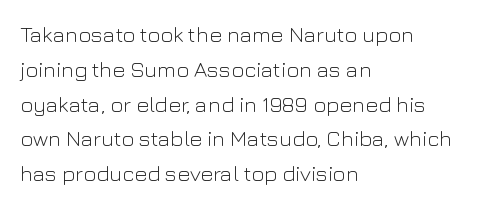
The image shows 22 px text type, upright; set left-aligned, normal line spacing (1.58x), normal letter spacing, not underlined.
